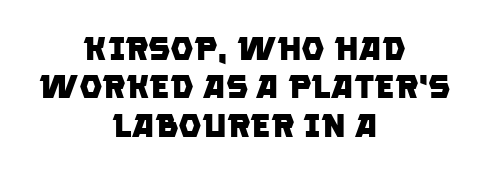
The image shows 33 px heavy sans-serif type; set centered, line spacing 1.16x, normal letter spacing, not underlined; low stroke contrast and a large x-height.
